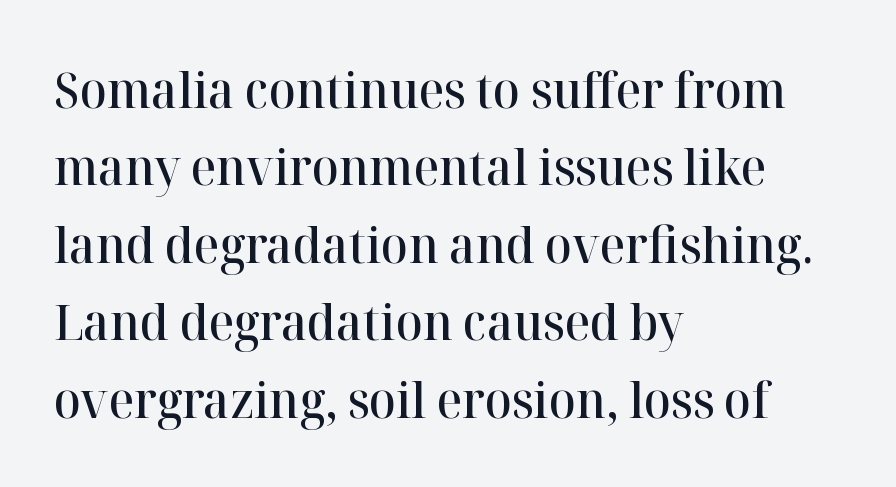
{"serif": "yes", "italic": "no", "bold": "semi", "weight": "semibold", "width": "normal", "stroke_contrast": "high", "x_height": "medium", "monospaced": "no", "underline": "no", "align": "left", "line_spacing": "normal", "line_spacing_ratio": 1.55, "letter_spacing": "normal", "letter_spacing_em": 0.0, "glyph_px": 50}
